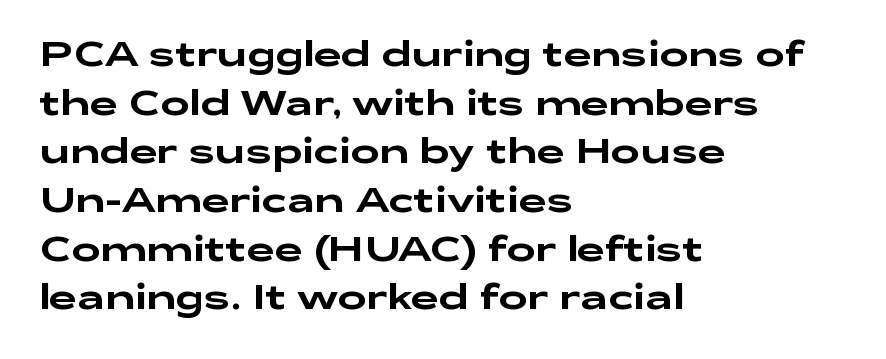
Q: Is the text italic (slanted)? A: No, it is upright.
Q: Is the typeface a serif or a sans-serif typeface? A: Sans-serif.
Q: Is the text underlined? A: No.
Q: How is the paragraph aligned? A: Left-aligned.
Q: Is the spacing between letters normal or unusually wide? A: Normal.
Q: Is the spacing between lines tight, normal or loose? A: Normal.
Q: Width (condensed, normal, or wide)? A: Wide.
Q: Stroke contrast? A: Low.
Q: x-height? A: Medium.
Q: Monospaced? A: No.
